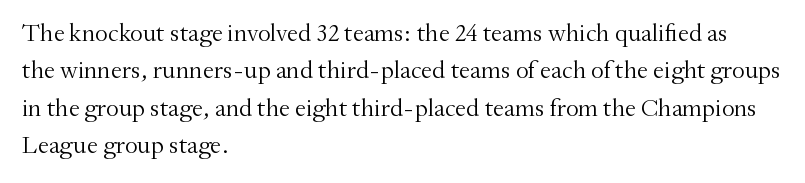
The image shows 25 px text type, upright; set left-aligned, normal line spacing (1.5x), normal letter spacing, not underlined.
